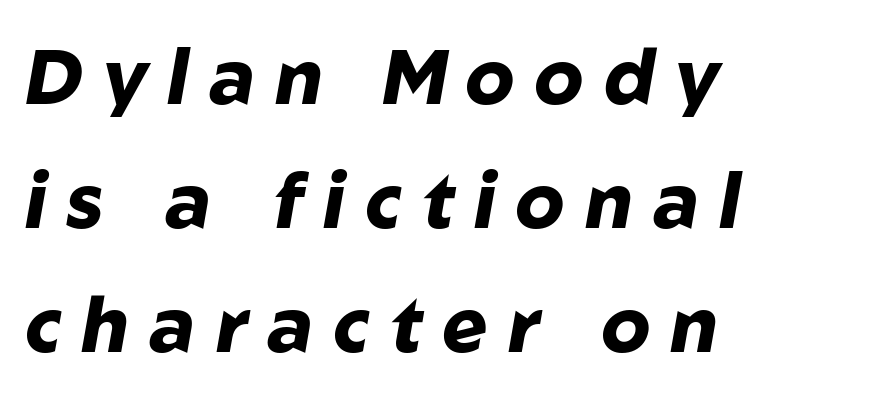
The specimen reads as italic at a glance. A typesetter would call this proportional, since set widths differ per character. Check the space under the baseline: it is left empty. A classic flush-left, rag-right setting is used for this passage. The rendering uses a moderate line-height, typical for paragraphs.
